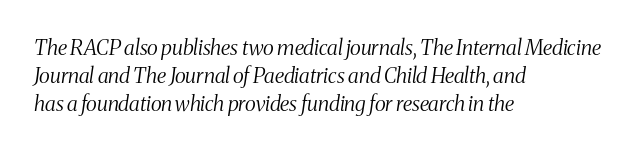
Letters rest on an invisible, unmarked baseline. The paragraph has a hard left edge and a soft right edge. The lettering tilts uniformly, giving the passage an italic look. Short note: letters normally spaced. The typesetting does not lean heavy: it is not bold. In terms of leading, this rendering sits right in the middle.
